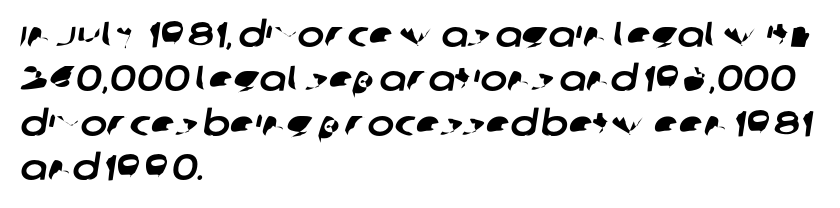
{"serif": "no", "width": "normal", "stroke_contrast": "low", "x_height": "large", "monospaced": "no", "underline": "no", "align": "left", "line_spacing_ratio": 1.23, "letter_spacing": "normal", "letter_spacing_em": 0.0, "glyph_px": 36}
